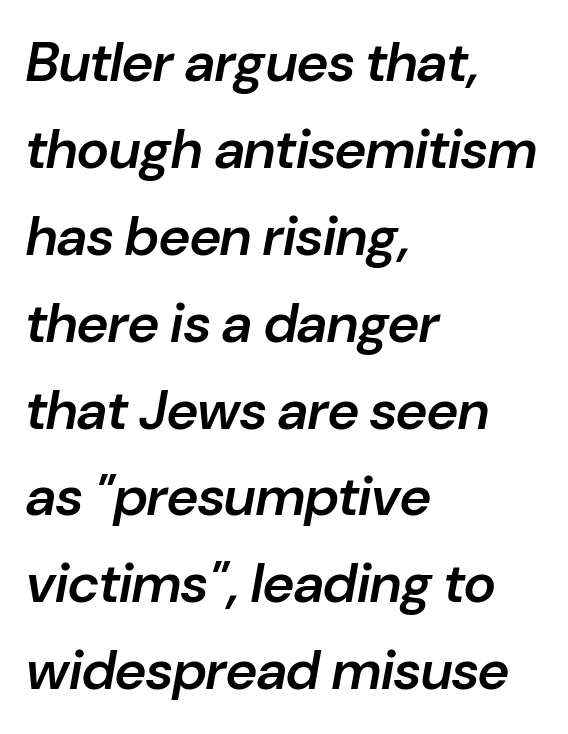
Q: Is the text bold? A: Semi-bold.
Q: Is the text italic (slanted)? A: Yes, it leans right by about 10 degrees.
Q: Is the text underlined? A: No.
Q: How is the paragraph aligned? A: Left-aligned.
Q: Is the spacing between letters normal or unusually wide? A: Normal.
Q: Is the spacing between lines tight, normal or loose? A: Normal.
Q: Width (condensed, normal, or wide)? A: Normal.
Q: Stroke contrast? A: Low.
Q: x-height? A: Medium.
Q: Monospaced? A: No.
